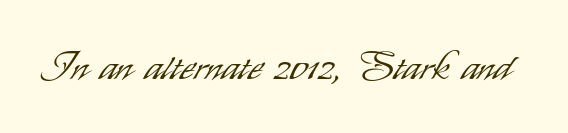
Weight: in the light-to-regular range. You can tell from the bare stems that sans-serif type was used. Descenders hang freely into open space. The letters sit at their default tracking, neither squeezed nor spread. This sample has the flowing, uneven cadence of proportional lettering.
